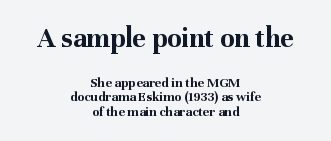
Q: Is the text bold? A: Yes.
Q: Is the text italic (slanted)? A: No, it is upright.
Q: Is the typeface a serif or a sans-serif typeface? A: Serif.
Q: Is the text underlined? A: No.
Q: How is the paragraph aligned? A: Centered.
Q: Is the spacing between letters normal or unusually wide? A: Normal.
Q: Is the spacing between lines tight, normal or loose? A: Tight.
Q: Which block of text is set in a larger size, the first (top) or the second (bottom)? A: The first (top) one.
Q: Width (condensed, normal, or wide)? A: Normal.
Q: Stroke contrast? A: Medium.
Q: x-height? A: Medium.
Q: Monospaced? A: No.
